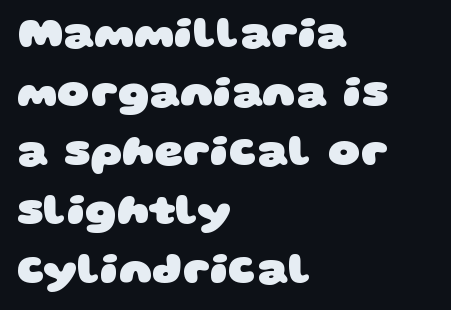
In terms of leading, this rendering sits right in the middle. Nobody touched the tracking dial on this one. These lines are rendered in a variable-pitch font. The zone under the glyphs is completely vacant. Plenty of ink on the page — the face is bold. The setting favours the left margin, as ordinary paragraphs usually do.
